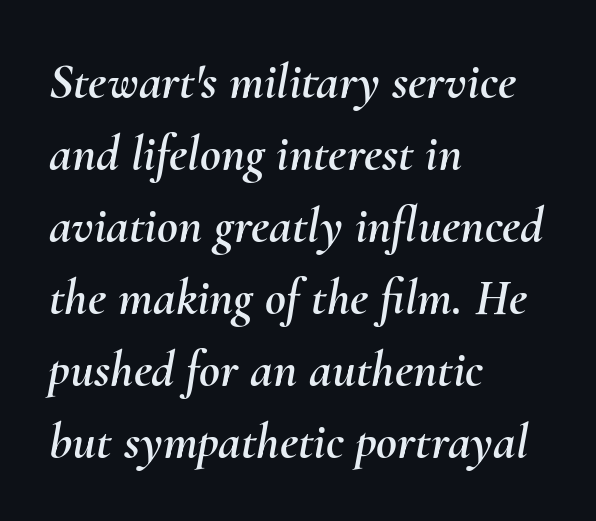
{"italic": "yes", "lean": "right", "slant_degrees": 10, "width": "normal", "stroke_contrast": "medium", "x_height": "small", "monospaced": "no", "underline": "no", "align": "left", "line_spacing": "normal", "line_spacing_ratio": 1.41, "letter_spacing": "normal", "letter_spacing_em": 0.0, "glyph_px": 51}
